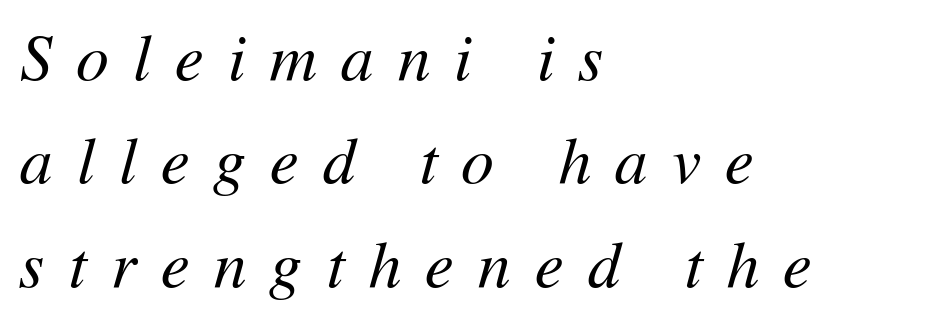
Q: Is the text bold? A: No.
Q: Is the text italic (slanted)? A: Yes, it leans right by about 11 degrees.
Q: Is the text underlined? A: No.
Q: How is the paragraph aligned? A: Left-aligned.
Q: Is the spacing between letters normal or unusually wide? A: Unusually wide.
Q: Is the spacing between lines tight, normal or loose? A: Normal.
Q: Width (condensed, normal, or wide)? A: Normal.
Q: Stroke contrast? A: Medium.
Q: x-height? A: Medium.
Q: Monospaced? A: No.
